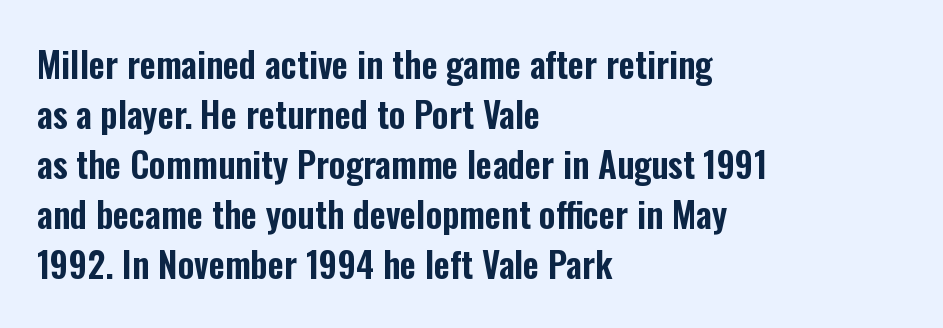
Q: Is the text italic (slanted)? A: No, it is upright.
Q: Is the typeface a serif or a sans-serif typeface? A: Sans-serif.
Q: Is the text underlined? A: No.
Q: How is the paragraph aligned? A: Left-aligned.
Q: Is the spacing between letters normal or unusually wide? A: Normal.
Q: Is the spacing between lines tight, normal or loose? A: Normal.
Q: Width (condensed, normal, or wide)? A: Condensed.
Q: Stroke contrast? A: Low.
Q: x-height? A: Medium.
Q: Monospaced? A: No.
